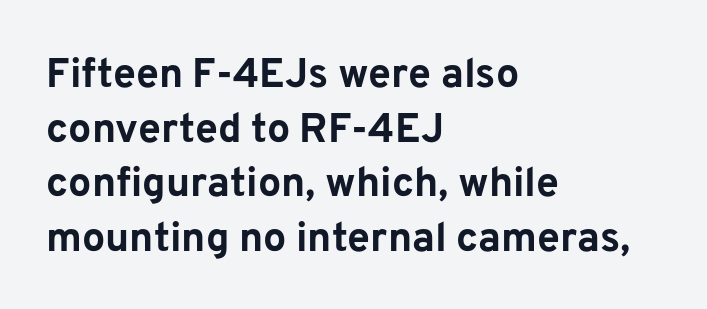
Q: Is the text bold? A: Yes.
Q: Is the text italic (slanted)? A: No, it is upright.
Q: Is the typeface a serif or a sans-serif typeface? A: Sans-serif.
Q: Is the text underlined? A: No.
Q: How is the paragraph aligned? A: Left-aligned.
Q: Is the spacing between letters normal or unusually wide? A: Normal.
Q: Is the spacing between lines tight, normal or loose? A: Normal.
Q: Width (condensed, normal, or wide)? A: Normal.
Q: Stroke contrast? A: Low.
Q: x-height? A: Medium.
Q: Monospaced? A: No.
